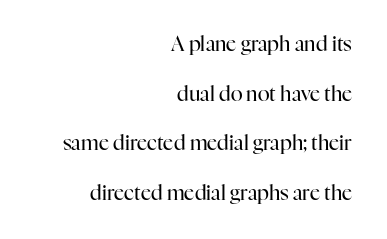
The horizontal fit of the characters is conventional and even. The letters look calm and open, with moderate or lighter stems. Horizontally, the lines are justified to the trailing edge only. Honestly, the rows look like they've been pulled way apart.
